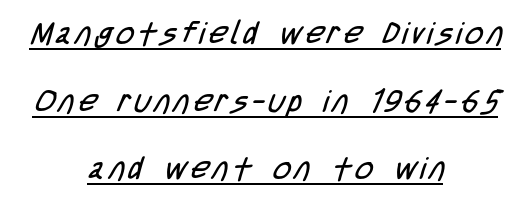
{"serif": "no", "bold": "no", "weight": "regular", "width": "condensed", "stroke_contrast": "low", "x_height": "large", "monospaced": "no", "underline": "yes", "align": "center", "line_spacing": "loose", "line_spacing_ratio": 2.18, "glyph_px": 31}
